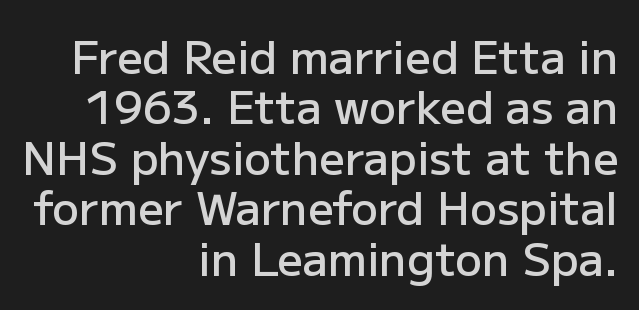
{"serif": "no", "italic": "no", "bold": "semi", "weight": "semibold", "width": "normal", "stroke_contrast": "low", "x_height": "medium", "monospaced": "no", "underline": "no", "align": "right", "line_spacing": "tight", "line_spacing_ratio": 1.12, "letter_spacing": "normal", "letter_spacing_em": 0.0, "glyph_px": 45}
